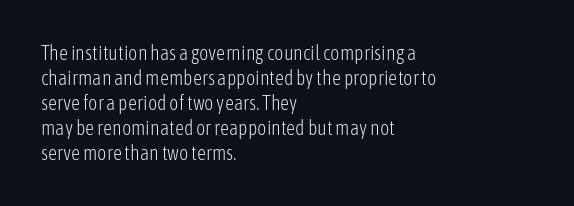
{"italic": "no", "bold": "no", "underline": "no", "align": "left", "line_spacing": "normal", "line_spacing_ratio": 1.25, "letter_spacing": "normal", "letter_spacing_em": 0.0, "glyph_px": 20}
